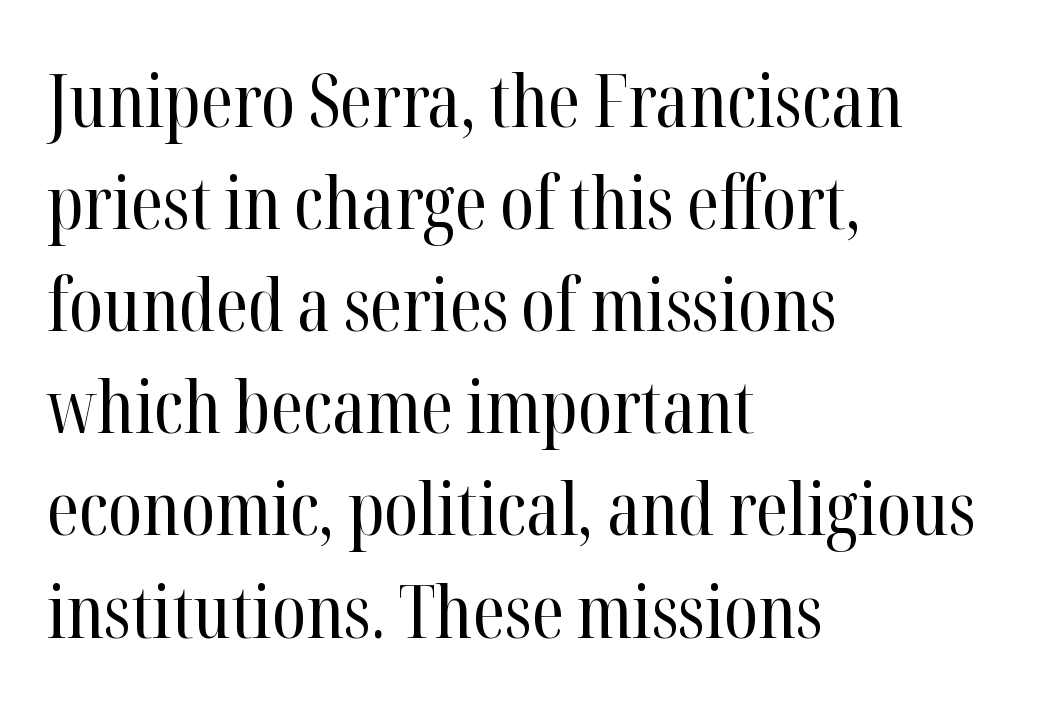
The image shows 74 px regular-weight, condensed serif type, upright; set left-aligned, normal line spacing (1.38x), normal letter spacing, not underlined; high stroke contrast and a medium x-height.
